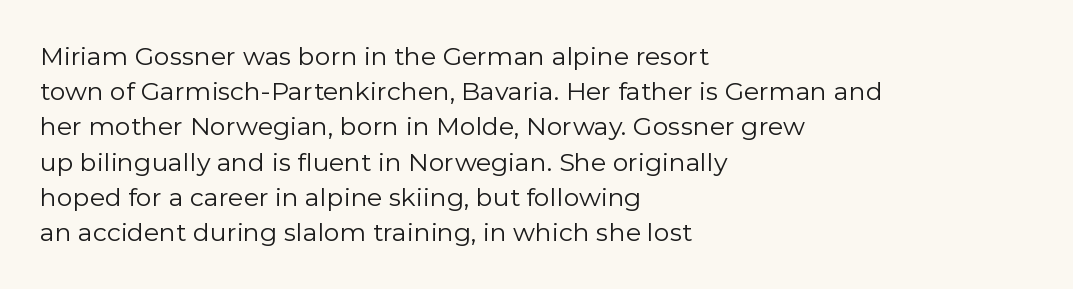
Q: Is the text bold? A: No.
Q: Is the text italic (slanted)? A: No, it is upright.
Q: Is the text underlined? A: No.
Q: How is the paragraph aligned? A: Left-aligned.
Q: Is the spacing between letters normal or unusually wide? A: Normal.
Q: Is the spacing between lines tight, normal or loose? A: Normal.
